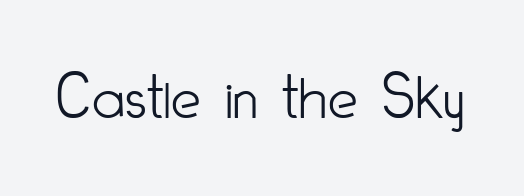
{"serif": "no", "italic": "no", "bold": "no", "weight": "light", "width": "condensed", "stroke_contrast": "low", "x_height": "small", "monospaced": "no", "underline": "no", "letter_spacing": "normal", "letter_spacing_em": 0.0, "glyph_px": 67}
